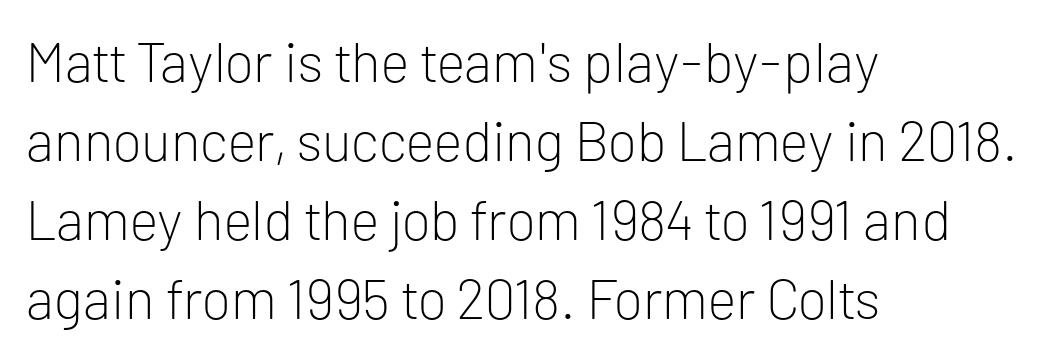
{"serif": "no", "italic": "no", "bold": "no", "weight": "light", "width": "normal", "stroke_contrast": "low", "x_height": "medium", "monospaced": "no", "underline": "no", "align": "left", "line_spacing": "normal", "line_spacing_ratio": 1.41, "letter_spacing": "normal", "letter_spacing_em": 0.0, "glyph_px": 56}
